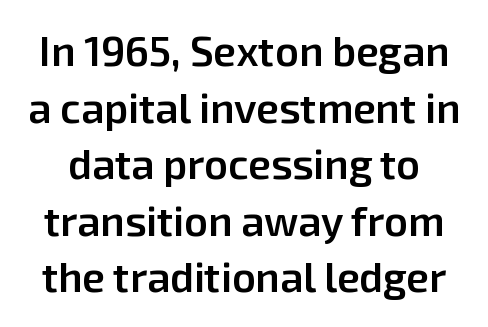
The image shows 41 px semibold sans-serif type, upright; set normal line spacing (1.38x), normal letter spacing, not underlined; low stroke contrast and a medium x-height.
